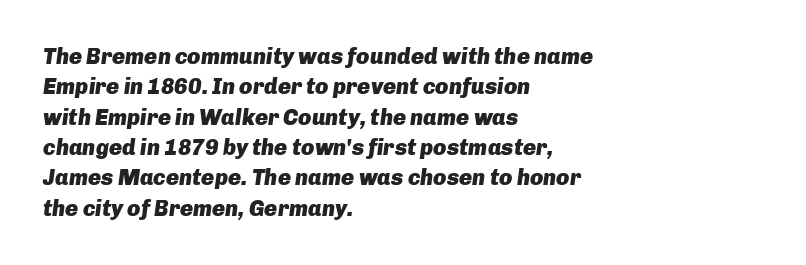
The image shows 22 px bold type, italic (leaning right); set left-aligned, normal line spacing (1.38x), normal letter spacing, not underlined.
